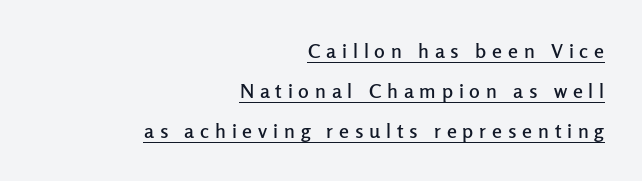
The image shows 20 px text type, upright; set right-aligned, loose line spacing (2.0x), unusually wide letter spacing (+0.29 em), underlined.
